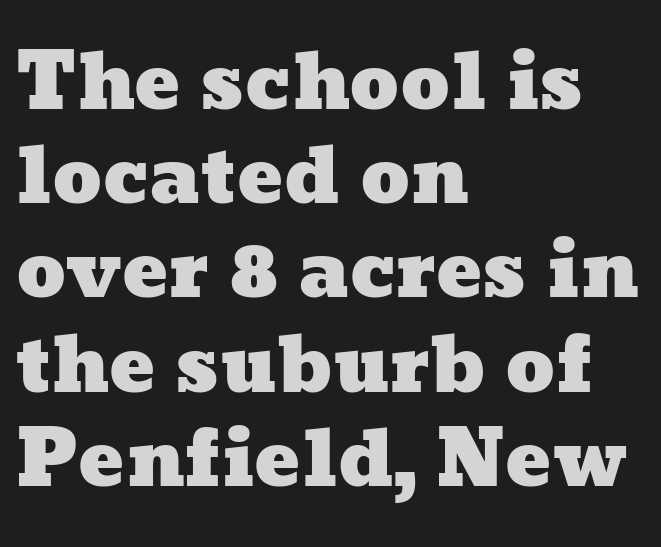
The image shows 76 px wide type; set left-aligned, line spacing 1.24x, normal letter spacing, not underlined; low stroke contrast and a medium x-height.
